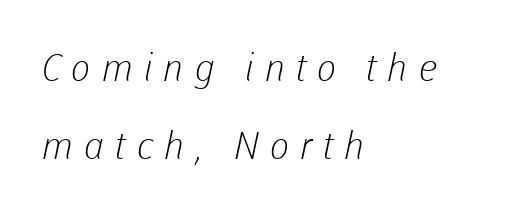
Looks like regular typesetting: each glyph gets only the width it needs. The specimen omits any rule beneath the text block's lines. Nothing sits at the stroke ends, so this counts as sans-serif. Where is the straight margin? On the left. Glyph-to-glyph distance is far greater than everyday printed text. The line-height multiplier appears high, well above default.
